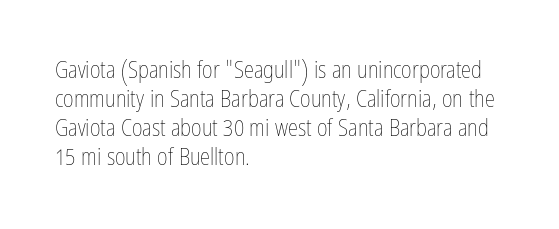
A typesetter would call this zero additional tracking. If you drew a line through each stem, it would be perfectly vertical. This block has exactly the height ordinary leading produces. Teacher's note: observe the even left margin — that is flush-left alignment. The area under the type is left untouched. This is not heavy type; no bold has been used.
